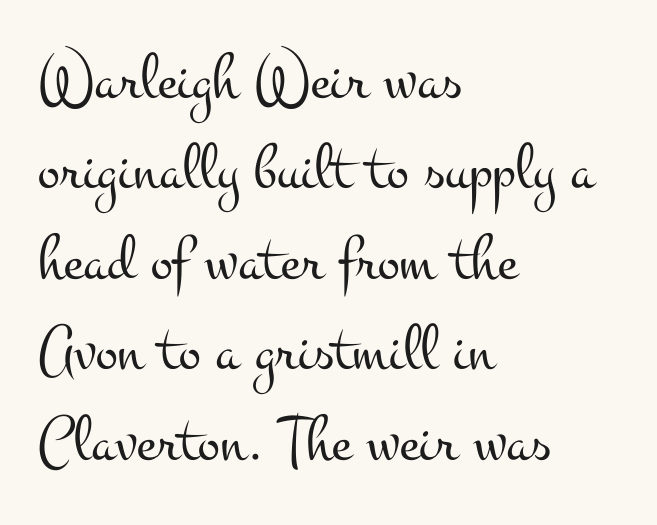
The image shows 66 px light, wide serif type; set left-aligned, normal line spacing (1.37x), normal letter spacing, not underlined; medium stroke contrast and a small x-height.
